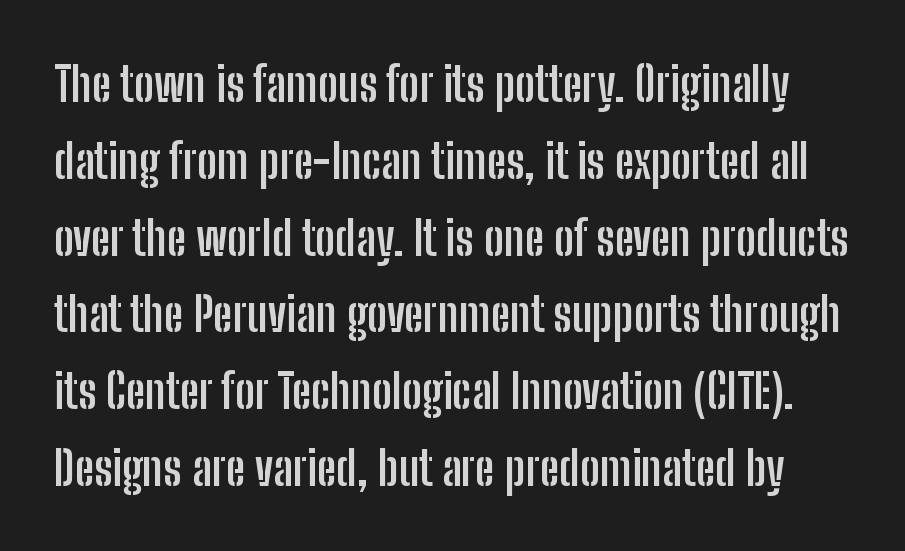
Q: Is the text bold? A: Yes.
Q: Is the text italic (slanted)? A: No, it is upright.
Q: Is the typeface a serif or a sans-serif typeface? A: Sans-serif.
Q: Is the text underlined? A: No.
Q: Is the spacing between letters normal or unusually wide? A: Normal.
Q: Is the spacing between lines tight, normal or loose? A: Normal.
Q: Width (condensed, normal, or wide)? A: Condensed.
Q: Stroke contrast? A: Low.
Q: x-height? A: Medium.
Q: Monospaced? A: No.
